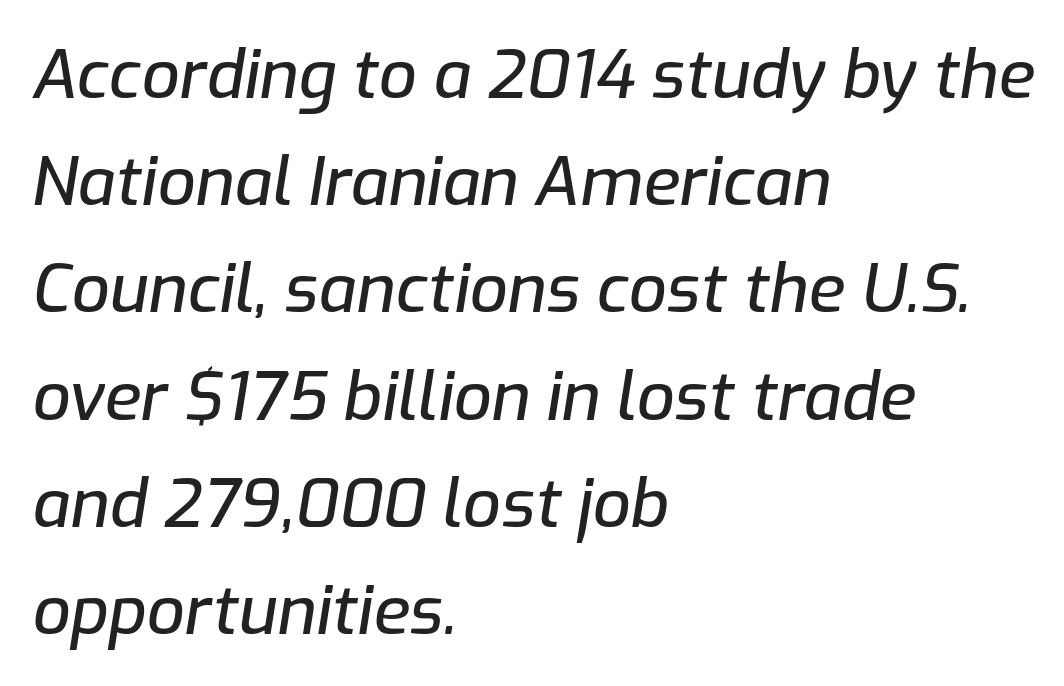
The face used here is rendered with its standard letterfit. The glyphs are unaccompanied by any horizontal stroke below them. The compositor pushed each line to the left boundary. The passage shown stacks its lines at a standard gap. Character widths vary here, with narrow letters taking less room than wide ones.
